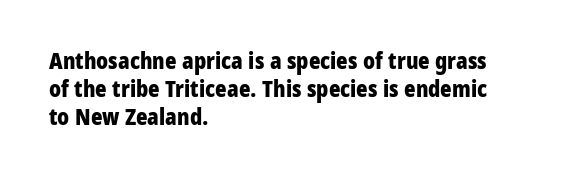
{"italic": "no", "bold": "yes", "underline": "no", "align": "left", "line_spacing": "normal", "line_spacing_ratio": 1.27, "letter_spacing": "normal", "letter_spacing_em": 0.0, "glyph_px": 22}
